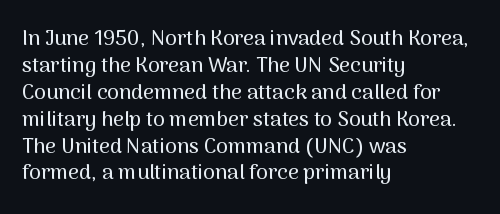
No word sits above an underline. Rendered with straight, roman letterforms. A typesetter would call this leading conventional body-copy spacing. Nothing unusual about the tracking: characters are spaced as the font intends. Line starts are locked; line ends wander.
